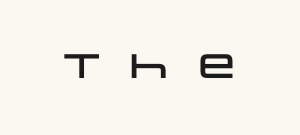
This rendering employs a face without finishing strokes, i.e., a sans-serif. Unlike italic type, these characters show no tilt at all. No word sits above an underline. Is this a fixed-width face? No — the glyphs have proportional, varying widths.
